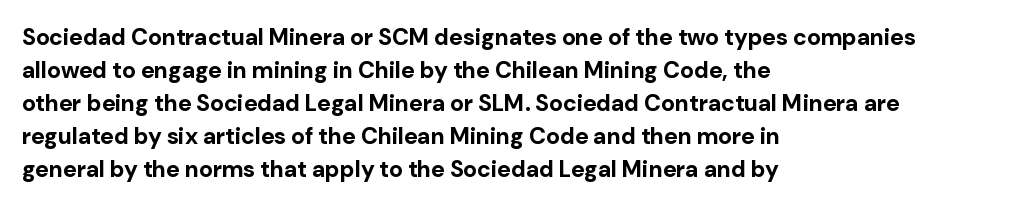
The image shows 23 px bold type, upright; set left-aligned, normal line spacing (1.44x), normal letter spacing, not underlined.
